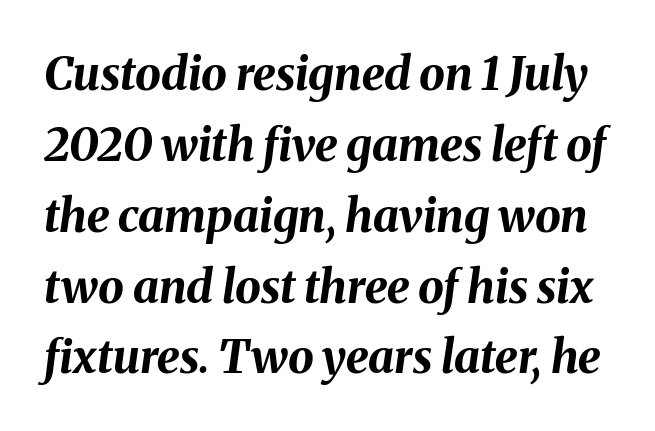
{"italic": "yes", "lean": "right", "slant_degrees": 8, "bold": "yes", "weight": "bold", "width": "normal", "stroke_contrast": "medium", "x_height": "medium", "monospaced": "no", "underline": "no", "line_spacing": "normal", "line_spacing_ratio": 1.54, "letter_spacing": "normal", "letter_spacing_em": 0.0, "glyph_px": 46}
